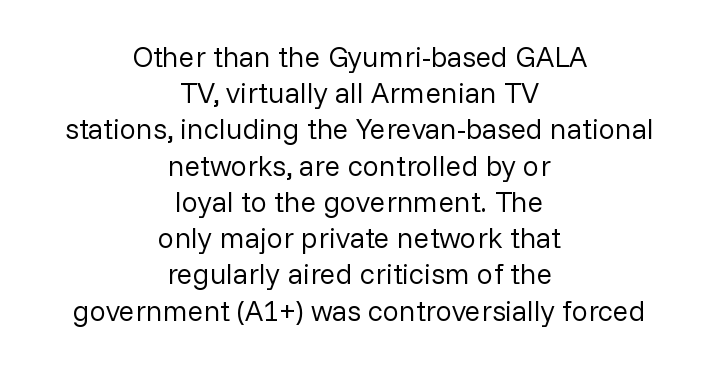
Q: Is the text bold? A: No.
Q: Is the text italic (slanted)? A: No, it is upright.
Q: Is the typeface a serif or a sans-serif typeface? A: Sans-serif.
Q: Is the text underlined? A: No.
Q: How is the paragraph aligned? A: Centered.
Q: Is the spacing between letters normal or unusually wide? A: Normal.
Q: Is the spacing between lines tight, normal or loose? A: Normal.
Q: Width (condensed, normal, or wide)? A: Normal.
Q: Stroke contrast? A: Low.
Q: x-height? A: Medium.
Q: Monospaced? A: No.
